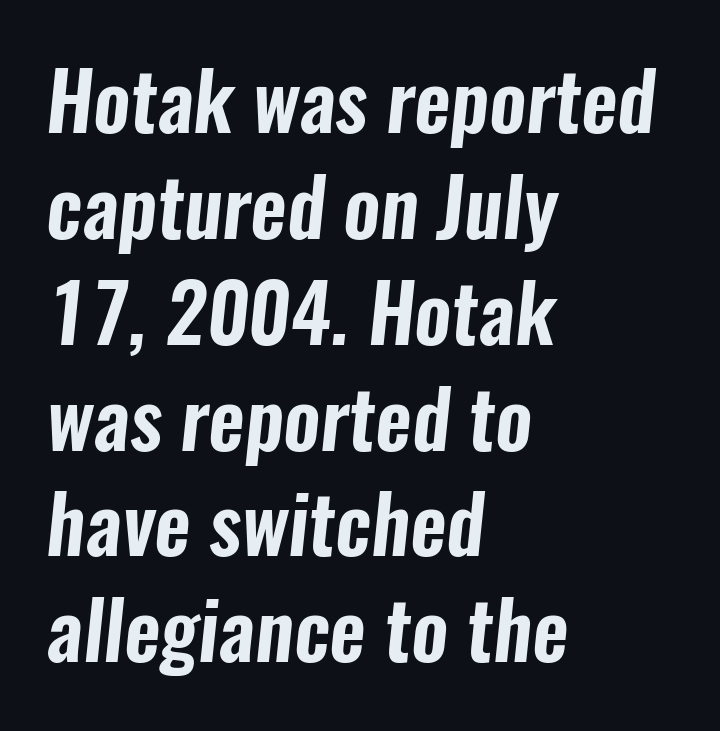
The image shows 79 px condensed sans-serif type; set left-aligned, normal line spacing (1.34x), normal letter spacing, not underlined; low stroke contrast and a medium x-height.
